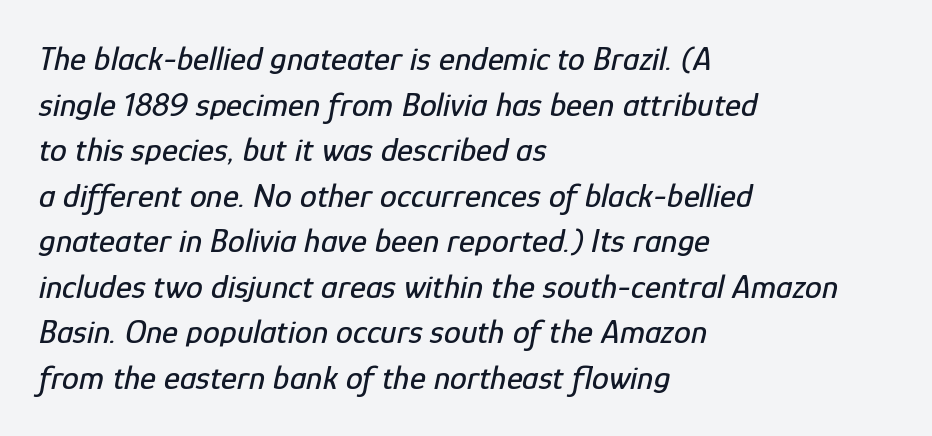
Q: Is the text italic (slanted)? A: Yes, it leans right by about 12 degrees.
Q: Is the text underlined? A: No.
Q: How is the paragraph aligned? A: Left-aligned.
Q: Is the spacing between letters normal or unusually wide? A: Normal.
Q: Is the spacing between lines tight, normal or loose? A: Normal.
Q: Width (condensed, normal, or wide)? A: Condensed.
Q: Stroke contrast? A: Low.
Q: x-height? A: Medium.
Q: Monospaced? A: No.
